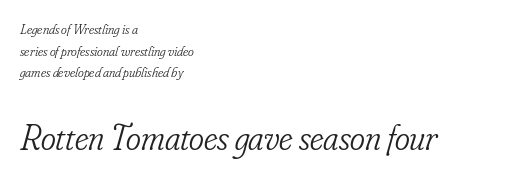
The image shows 36 px light, condensed serif type, italic (leaning right); set left-aligned, normal line spacing (1.55x), normal letter spacing, not underlined; the second (bottom) block is 2.57x larger; low stroke contrast and a small x-height.
